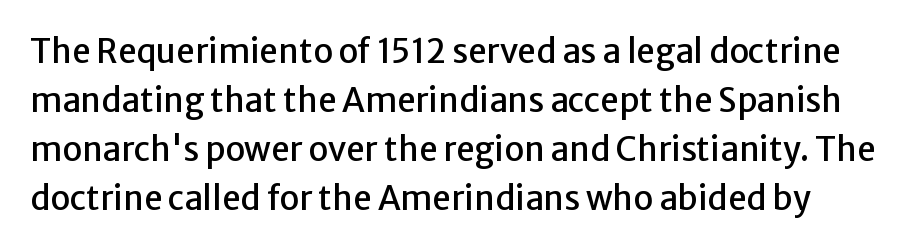
Q: Is the text italic (slanted)? A: No, it is upright.
Q: Is the typeface a serif or a sans-serif typeface? A: Sans-serif.
Q: Is the text underlined? A: No.
Q: Is the spacing between letters normal or unusually wide? A: Normal.
Q: Is the spacing between lines tight, normal or loose? A: Normal.
Q: Width (condensed, normal, or wide)? A: Normal.
Q: Stroke contrast? A: Low.
Q: x-height? A: Medium.
Q: Monospaced? A: No.
